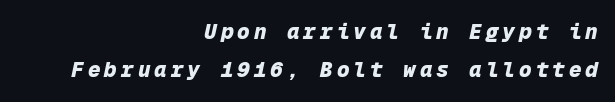
Q: Is the text bold? A: Yes.
Q: Is the text italic (slanted)? A: Yes, it leans right by about 12 degrees.
Q: Is the text underlined? A: No.
Q: How is the paragraph aligned? A: Right-aligned.
